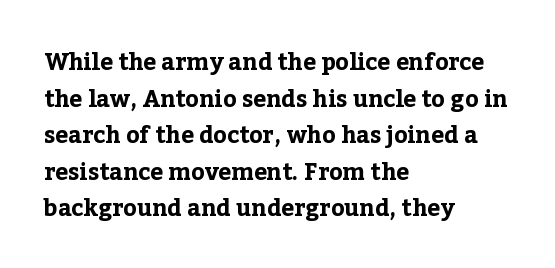
Q: Is the text bold? A: Yes.
Q: Is the text italic (slanted)? A: No, it is upright.
Q: Is the text underlined? A: No.
Q: How is the paragraph aligned? A: Left-aligned.
Q: Is the spacing between letters normal or unusually wide? A: Normal.
Q: Is the spacing between lines tight, normal or loose? A: Normal.
